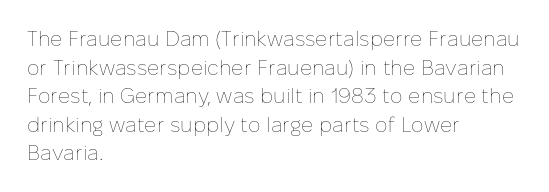
The image shows 21 px text type, upright; set left-aligned, normal line spacing (1.36x), normal letter spacing, not underlined.
